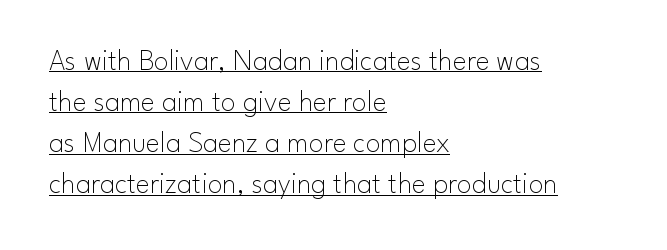
Think of a printed novel: that variable character pitch is what you see here. Horizontally, the lines are justified to the leading edge only. No heavy texture on the line: the type isn't bold. Like a heading marked for emphasis, these lines bear an underscore.
